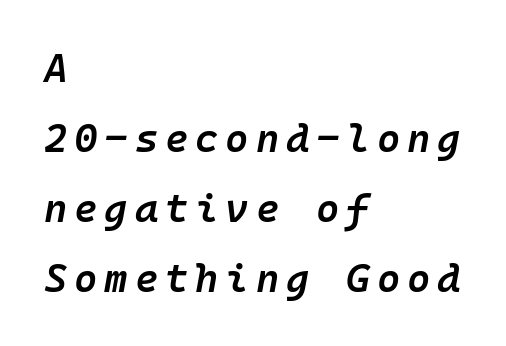
The image shows 40 px semibold type, italic (leaning right), monospaced; set left-aligned, line spacing 1.75x, not underlined; low stroke contrast and a medium x-height.
